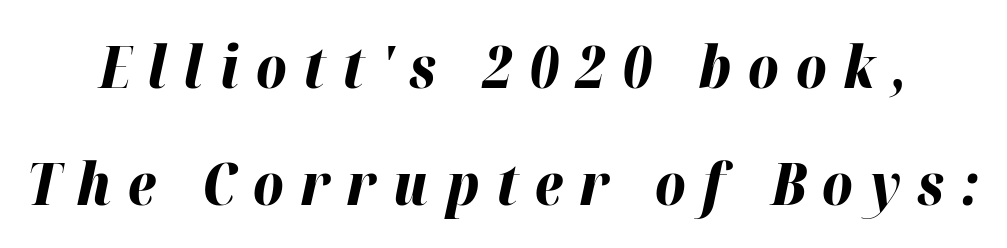
{"italic": "yes", "lean": "right", "slant_degrees": 12, "bold": "yes", "weight": "bold", "width": "normal", "stroke_contrast": "high", "x_height": "medium", "monospaced": "no", "underline": "no", "line_spacing": "loose", "line_spacing_ratio": 2.01, "letter_spacing": "wide", "letter_spacing_em": 0.29, "glyph_px": 58}
